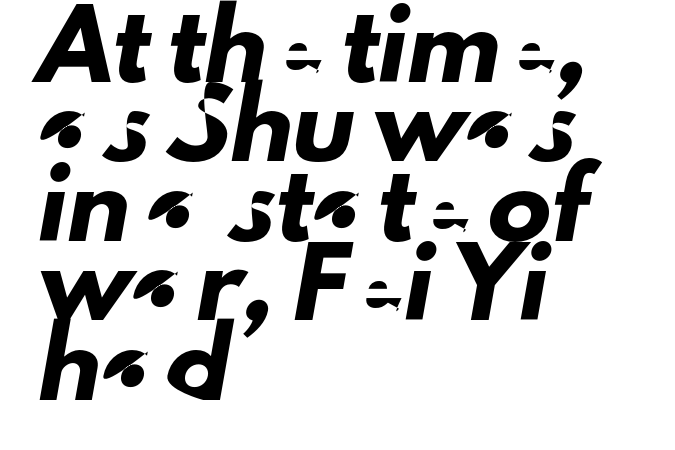
Q: Is the typeface a serif or a sans-serif typeface? A: Sans-serif.
Q: Is the text underlined? A: No.
Q: How is the paragraph aligned? A: Left-aligned.
Q: Is the spacing between letters normal or unusually wide? A: Normal.
Q: Is the spacing between lines tight, normal or loose? A: Normal.
Q: Width (condensed, normal, or wide)? A: Normal.
Q: Stroke contrast? A: Low.
Q: x-height? A: Small.
Q: Monospaced? A: No.
